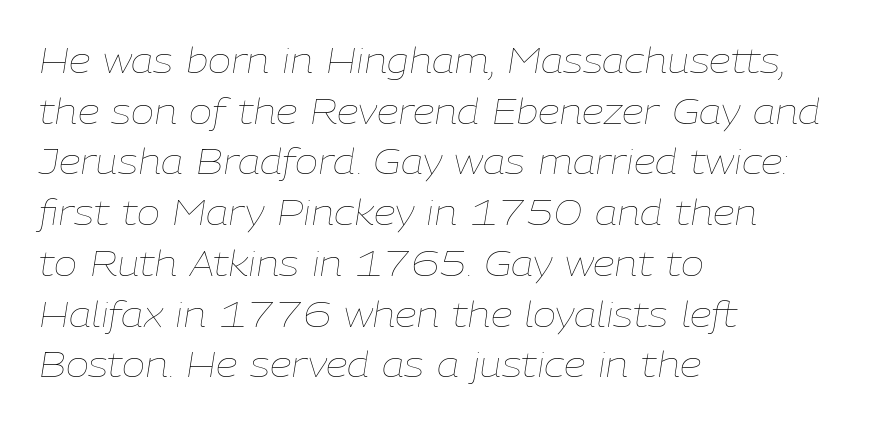
Q: Is the text bold? A: No.
Q: Is the text italic (slanted)? A: Yes, it leans right by about 9 degrees.
Q: Is the text underlined? A: No.
Q: How is the paragraph aligned? A: Left-aligned.
Q: Is the spacing between letters normal or unusually wide? A: Normal.
Q: Is the spacing between lines tight, normal or loose? A: Normal.
Q: Width (condensed, normal, or wide)? A: Normal.
Q: Stroke contrast? A: Low.
Q: x-height? A: Medium.
Q: Monospaced? A: No.
